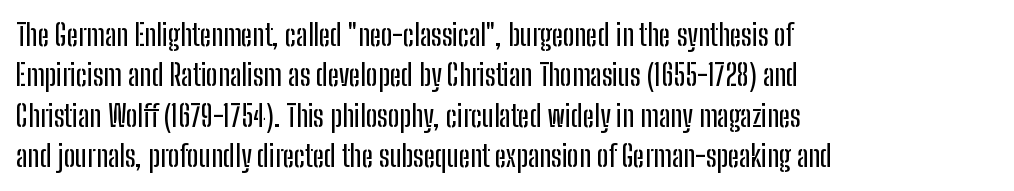
The image shows 30 px condensed sans-serif type, upright; set left-aligned, normal line spacing (1.35x), normal letter spacing, not underlined; low stroke contrast and a medium x-height.
